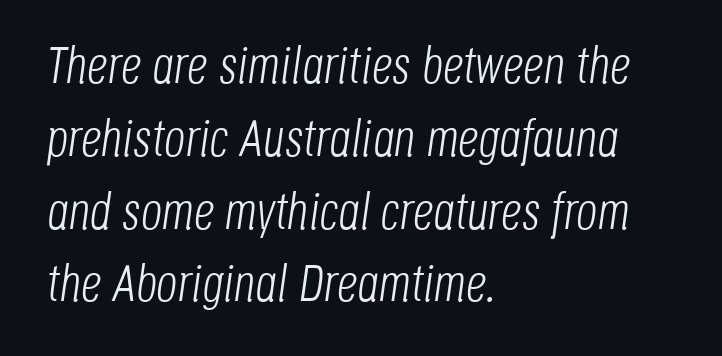
{"italic": "yes", "lean": "right", "slant_degrees": 8, "bold": "no", "weight": "light", "width": "condensed", "stroke_contrast": "low", "x_height": "large", "monospaced": "no", "underline": "no", "align": "left", "line_spacing": "normal", "line_spacing_ratio": 1.4, "letter_spacing": "normal", "letter_spacing_em": 0.0, "glyph_px": 52}
